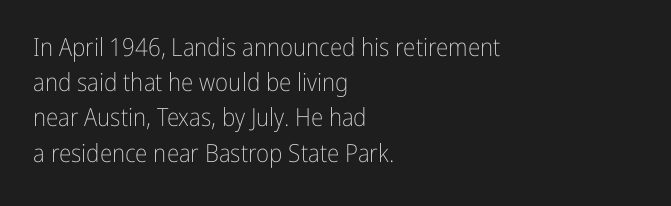
Q: Is the text bold? A: No.
Q: Is the text italic (slanted)? A: No, it is upright.
Q: Is the text underlined? A: No.
Q: How is the paragraph aligned? A: Left-aligned.
Q: Is the spacing between letters normal or unusually wide? A: Normal.
Q: Is the spacing between lines tight, normal or loose? A: Normal.
